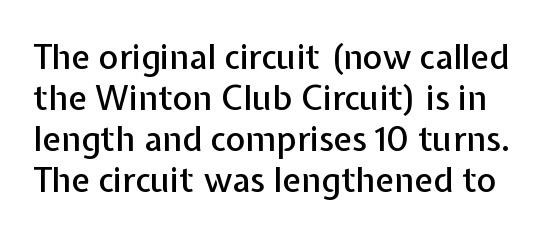
Q: Is the text italic (slanted)? A: No, it is upright.
Q: Is the typeface a serif or a sans-serif typeface? A: Sans-serif.
Q: Is the text underlined? A: No.
Q: Is the spacing between letters normal or unusually wide? A: Normal.
Q: Width (condensed, normal, or wide)? A: Normal.
Q: Stroke contrast? A: Low.
Q: x-height? A: Medium.
Q: Monospaced? A: No.
